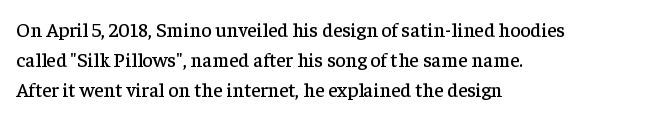
Notice how descenders clear the ascenders below comfortably — that's standard leading. In terms of letterspacing, this is plain default setting. Descender tails drop into unmarked territory. Layout note: lines flush left. The typography opts for an upright posture over an oblique one.
